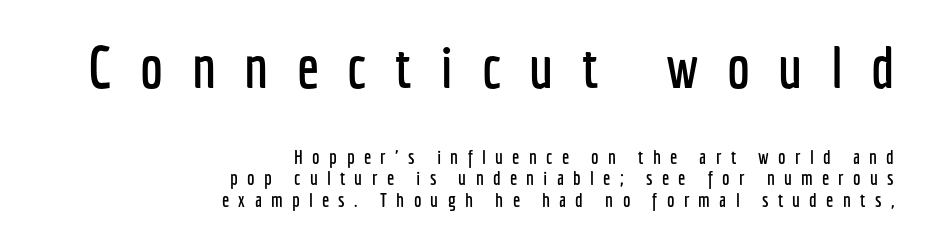
Type without underlining. Here the first block reads like a headline and the second like body copy. Here the designer chose a conventional face with non-uniform glyph widths. Vertically, the passage feels compressed, each row crowding the next. Posture: upright roman.
